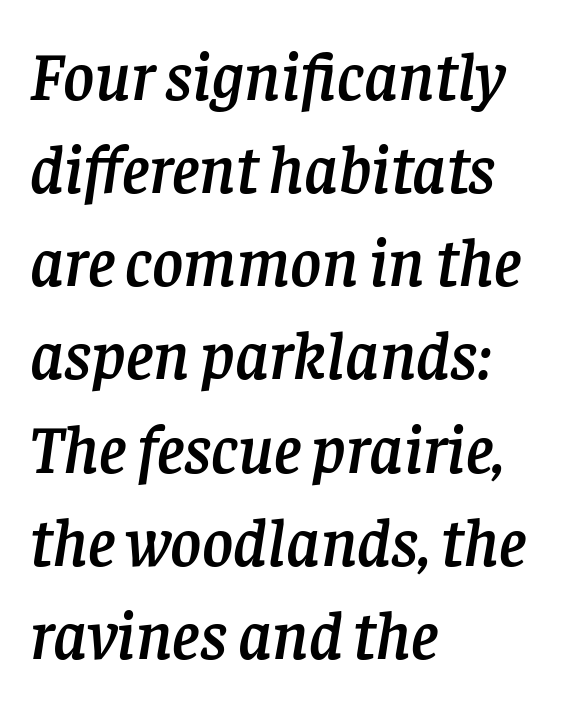
The image shows 67 px serif type, italic (leaning right); set left-aligned, normal line spacing (1.39x), normal letter spacing, not underlined; low stroke contrast and a large x-height.
